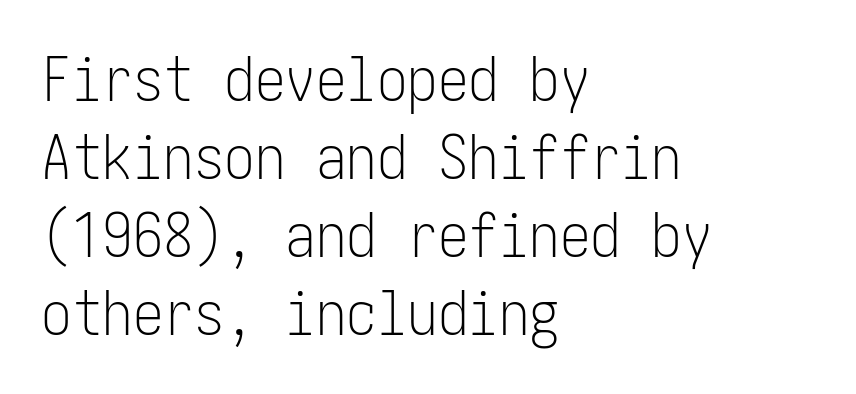
The image shows 61 px light, condensed sans-serif type, upright; set left-aligned, normal line spacing (1.28x), normal letter spacing, not underlined; low stroke contrast and a medium x-height.
